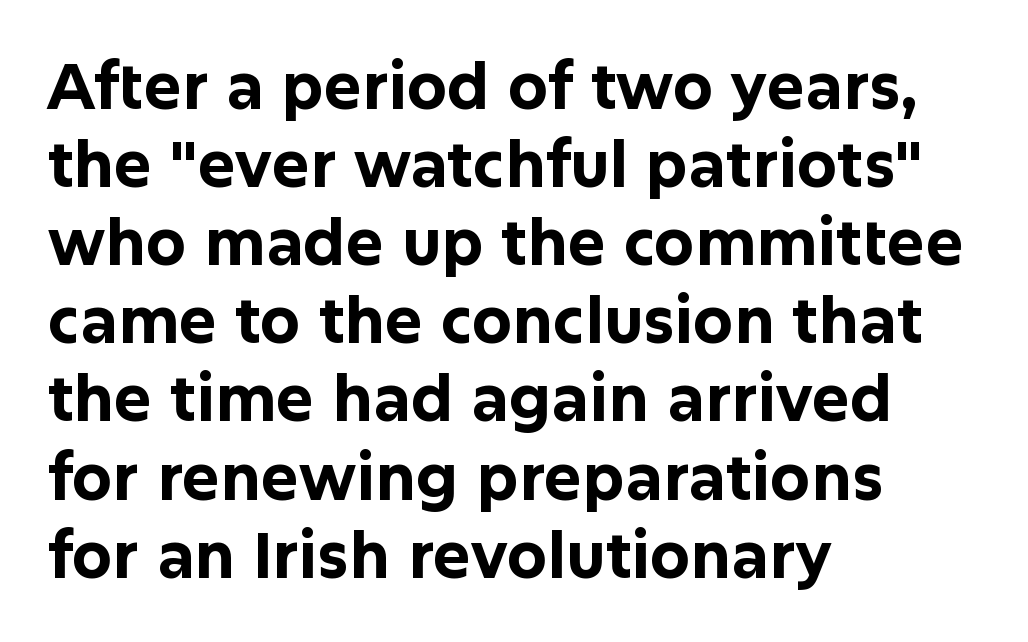
The image shows 63 px bold sans-serif type, upright; set left-aligned, line spacing 1.24x, normal letter spacing, not underlined; low stroke contrast and a medium x-height.
